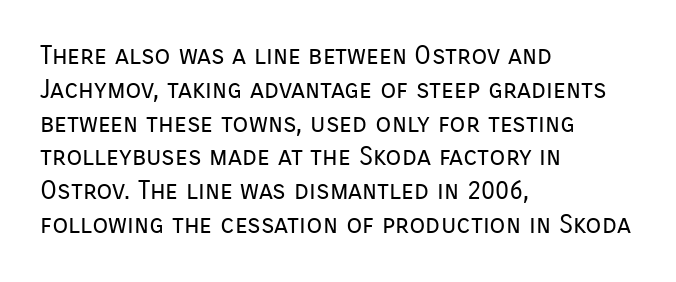
Q: Is the text bold? A: No.
Q: Is the text italic (slanted)? A: No, it is upright.
Q: Is the text underlined? A: No.
Q: How is the paragraph aligned? A: Left-aligned.
Q: Is the spacing between letters normal or unusually wide? A: Normal.
Q: Is the spacing between lines tight, normal or loose? A: Normal.
